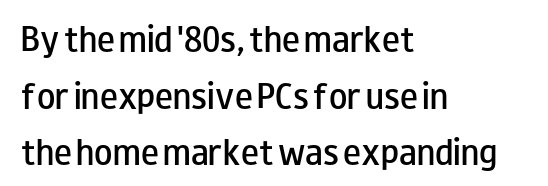
The image shows 30 px semibold, wide sans-serif type, upright; set left-aligned, line spacing 1.89x, normal letter spacing, not underlined; low stroke contrast and a small x-height.
